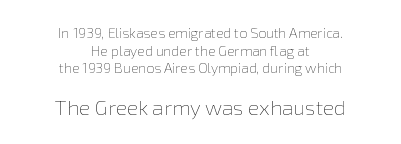
Each stroke keeps to a modest, everyday thickness or less. Vertical strokes here are truly vertical. The more generous point size was reserved for the lower chunk. The type is set solid horizontally, with unmodified tracking. Underline: absent.
